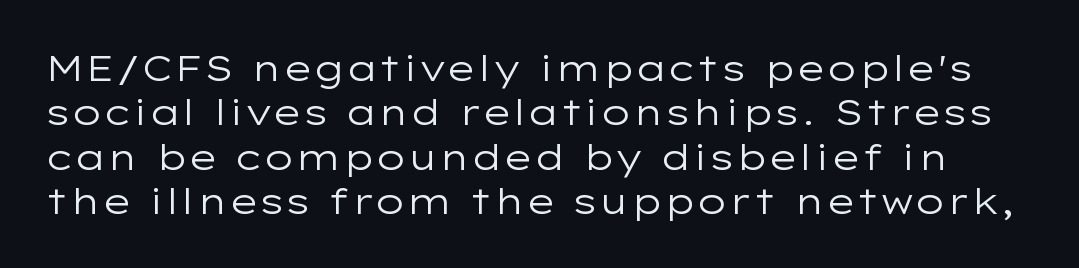
The image shows 36 px regular-weight, wide sans-serif type, upright; set line spacing 1.23x, normal letter spacing, not underlined; low stroke contrast and a medium x-height.
